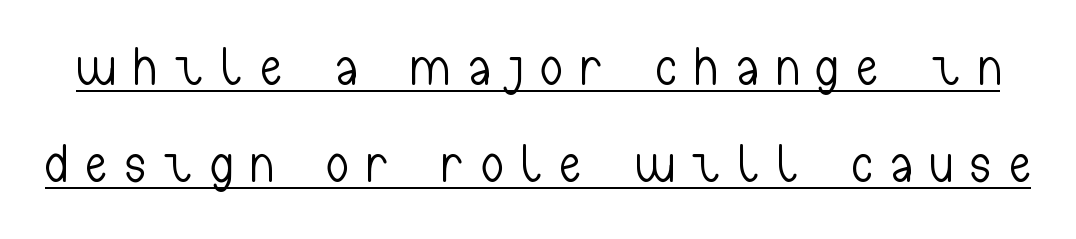
{"serif": "no", "italic": "no", "bold": "no", "weight": "light", "width": "condensed", "stroke_contrast": "low", "x_height": "medium", "monospaced": "no", "underline": "yes", "line_spacing_ratio": 1.83, "letter_spacing": "wide", "letter_spacing_em": 0.36, "glyph_px": 53}
